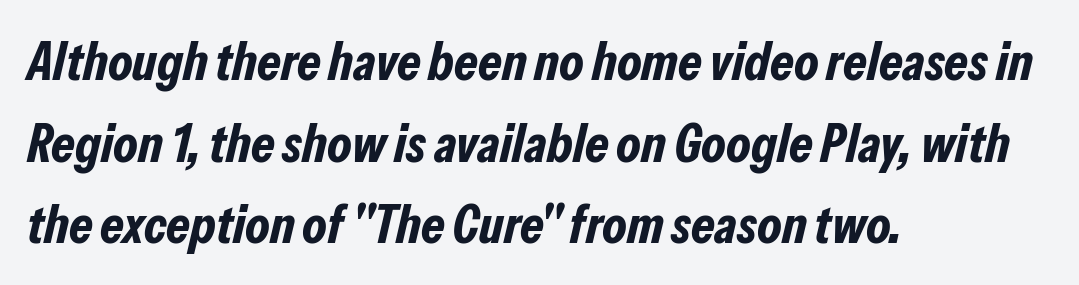
The image shows 54 px bold, condensed type, italic (leaning right); set left-aligned, normal line spacing (1.51x), normal letter spacing, not underlined; low stroke contrast and a medium x-height.
